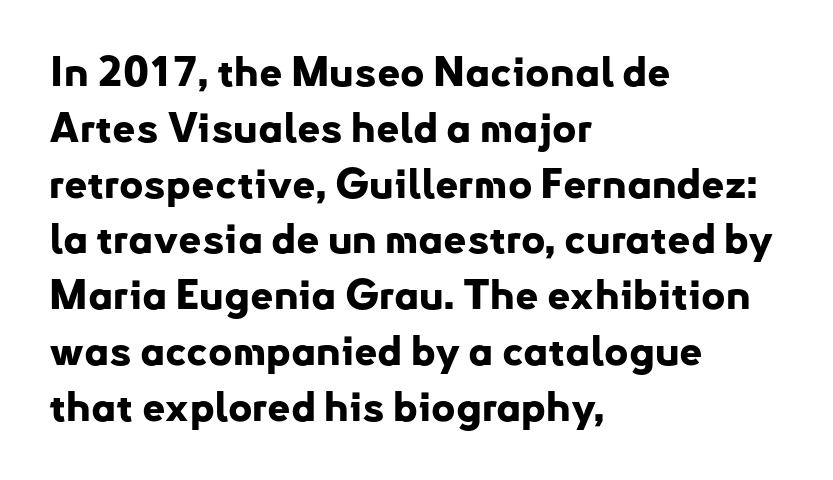
{"serif": "no", "italic": "no", "bold": "yes", "weight": "bold", "width": "normal", "stroke_contrast": "low", "x_height": "small", "monospaced": "no", "underline": "no", "align": "left", "line_spacing": "normal", "line_spacing_ratio": 1.36, "letter_spacing": "normal", "letter_spacing_em": 0.0, "glyph_px": 41}
